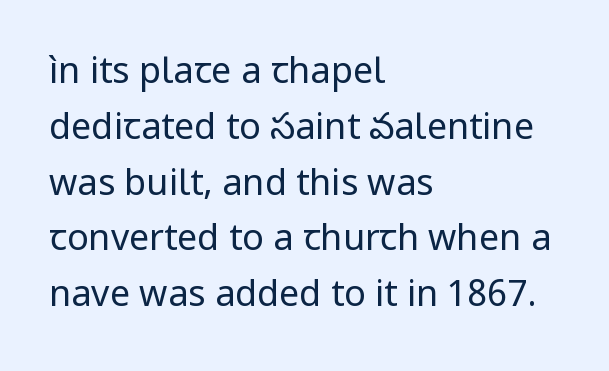
Each row of text sits above clean, open space. Vertically, the passage feels balanced, rows spaced as you'd expect. The letters carry no serifs — their stems end cleanly without finishing strokes. Left-aligned paragraph, ragged on the right. The specimen reads as upright at a glance.
